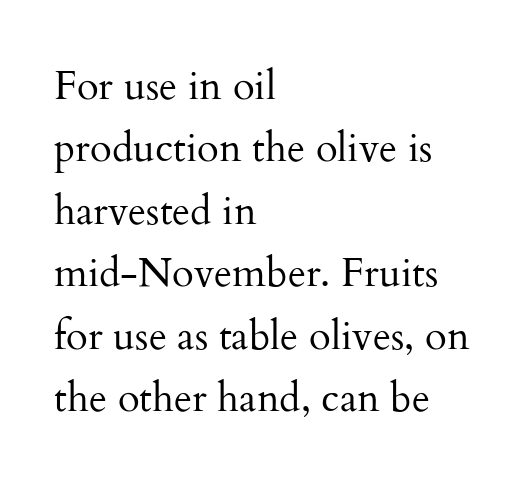
{"serif": "yes", "italic": "no", "bold": "no", "weight": "regular", "width": "normal", "stroke_contrast": "medium", "x_height": "small", "monospaced": "no", "underline": "no", "align": "left", "line_spacing": "normal", "line_spacing_ratio": 1.56, "letter_spacing": "normal", "letter_spacing_em": 0.0, "glyph_px": 40}
